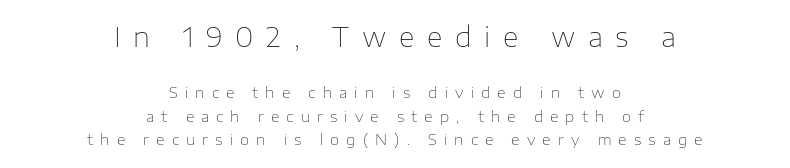
{"italic": "no", "bold": "no", "underline": "no", "align": "center", "line_spacing": "normal", "line_spacing_ratio": 1.55, "letter_spacing": "wide", "letter_spacing_em": 0.47, "larger_block": "first", "size_ratio": 1.8, "glyph_px": 27}
